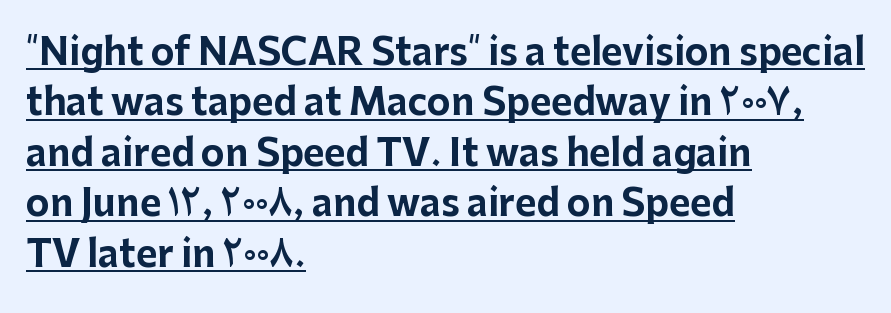
The image shows 36 px bold sans-serif type, upright; set left-aligned, normal line spacing (1.4x), normal letter spacing, underlined; low stroke contrast and a medium x-height.
